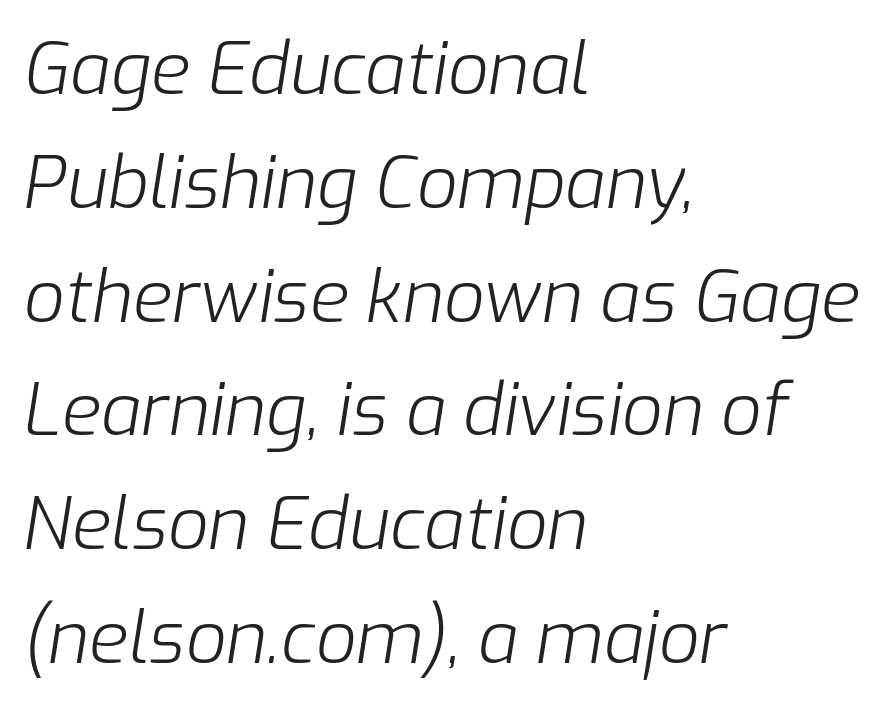
Q: Is the text bold? A: No.
Q: Is the text italic (slanted)? A: Yes, it leans right by about 9 degrees.
Q: Is the text underlined? A: No.
Q: How is the paragraph aligned? A: Left-aligned.
Q: Is the spacing between letters normal or unusually wide? A: Normal.
Q: Is the spacing between lines tight, normal or loose? A: Normal.
Q: Width (condensed, normal, or wide)? A: Normal.
Q: Stroke contrast? A: Low.
Q: x-height? A: Medium.
Q: Monospaced? A: No.
